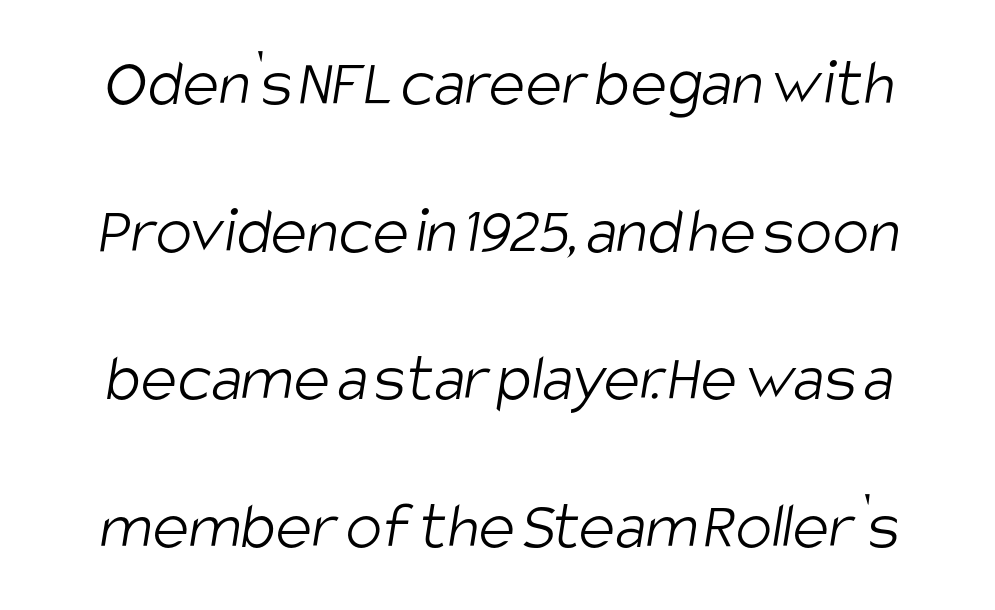
The image shows 68 px light, condensed sans-serif type; set loose line spacing (2.17x), normal letter spacing, not underlined; low stroke contrast and a large x-height.
